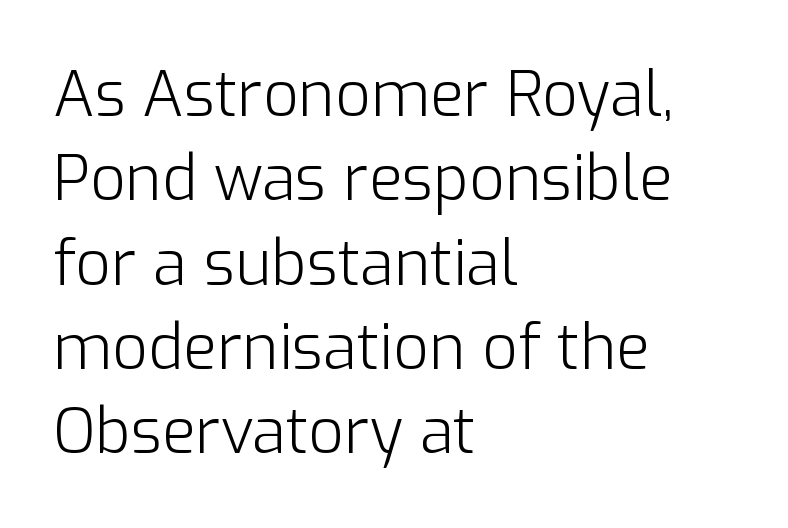
The image shows 62 px light sans-serif type, upright; set left-aligned, normal line spacing (1.36x), normal letter spacing, not underlined; low stroke contrast and a medium x-height.
